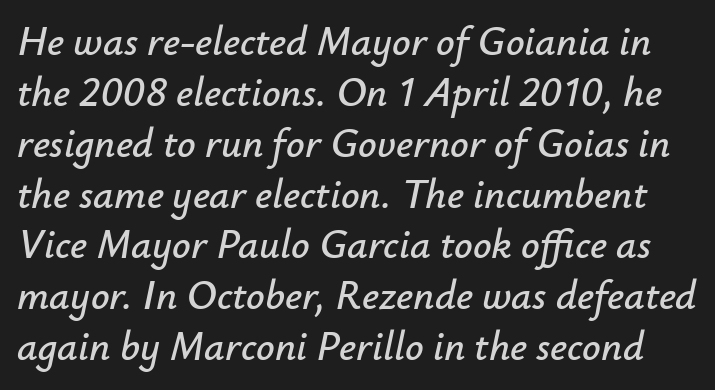
Is the letter spacing exaggerated? No — it looks like the ordinary default. Note the varied advance widths — an 'i' is clearly narrower than an 'm'. The glyphs look as if they've been sheared to an angle. The specimen omits any rule beneath the text block's lines.
